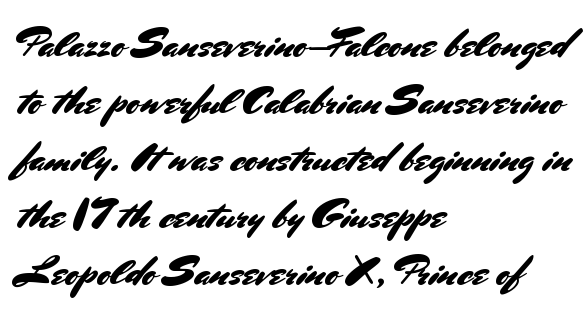
The image shows 41 px sans-serif type; set left-aligned, normal line spacing (1.39x), normal letter spacing, not underlined; medium stroke contrast and a small x-height.
